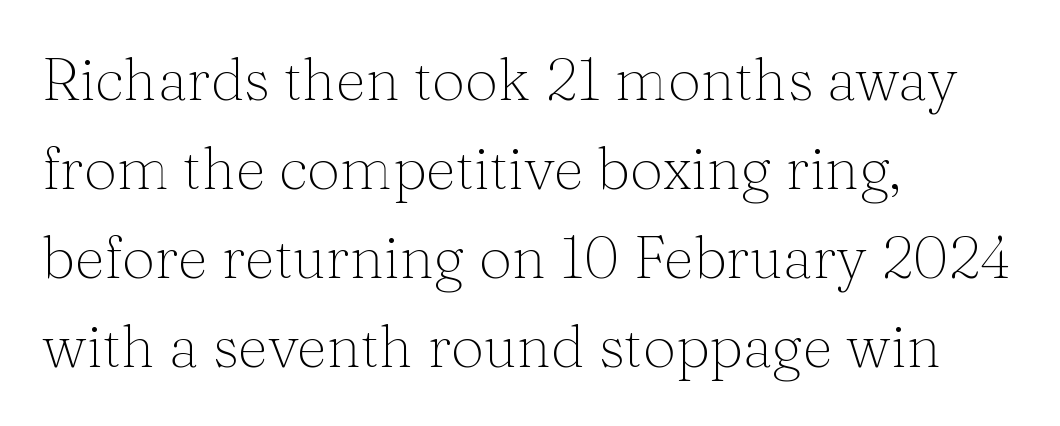
Glance below the letters and you will spot only blank space. The rendering uses natural spacing where letterforms have individual widths. Stroke mass is kept to a normal reading level or below. A typesetter would call this leading conventional body-copy spacing. Observe the ordinary spacing: letters are neighbours, not strangers. Look at the bottom of the vertical strokes: they flare into serifs here.
